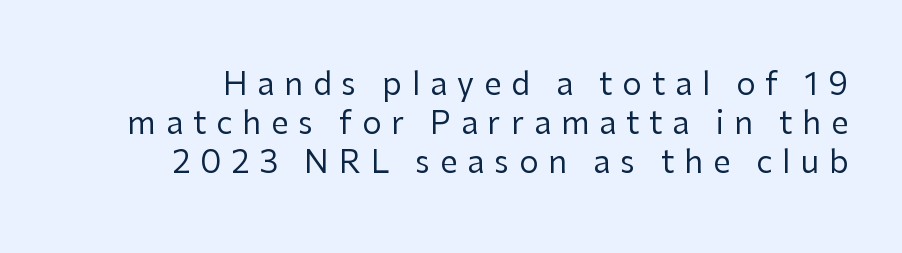
Ascenders rise straight up at ninety degrees. Substantial extra tracking has been applied to these lines. Does the leading feel generous? No, just average. No feet cap the strokes, marking this as sans-serif type.
